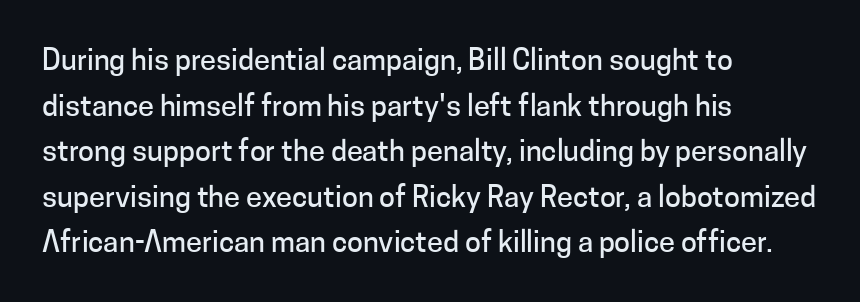
The image shows 29 px sans-serif type, upright; set left-aligned, normal line spacing (1.57x), normal letter spacing, not underlined; low stroke contrast and a medium x-height.
